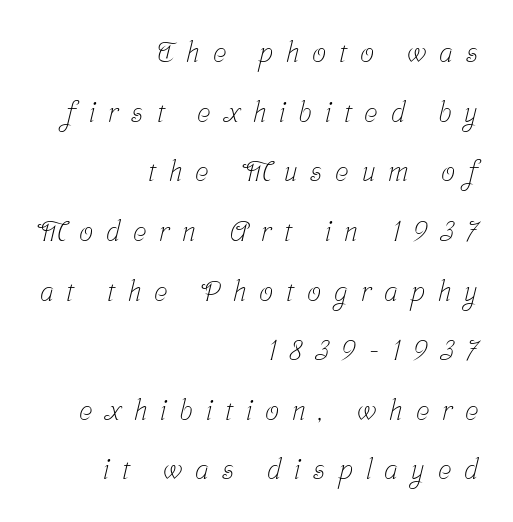
No word sits above an underline. Check where the strokes stop: tiny serifs finish them off. These lines are rendered in a variable-pitch font. Is the block centered? No — it sits flush against the right margin. The passage shown stacks its lines with a broad gap. Honestly, the letter spacing is so wide it's the main thing you notice.
